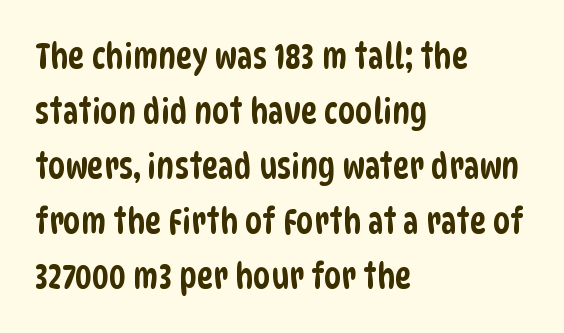
Q: Is the typeface a serif or a sans-serif typeface? A: Sans-serif.
Q: Is the text underlined? A: No.
Q: How is the paragraph aligned? A: Left-aligned.
Q: Is the spacing between letters normal or unusually wide? A: Normal.
Q: Is the spacing between lines tight, normal or loose? A: Normal.
Q: Width (condensed, normal, or wide)? A: Condensed.
Q: Stroke contrast? A: Low.
Q: x-height? A: Large.
Q: Monospaced? A: No.
